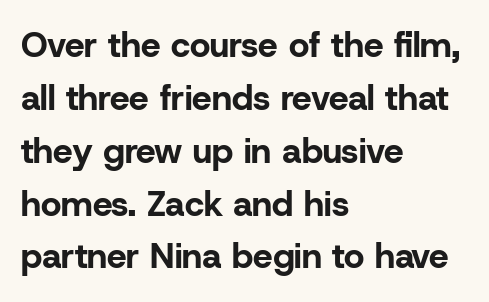
Q: Is the text bold? A: Yes.
Q: Is the text italic (slanted)? A: No, it is upright.
Q: Is the typeface a serif or a sans-serif typeface? A: Sans-serif.
Q: Is the text underlined? A: No.
Q: How is the paragraph aligned? A: Left-aligned.
Q: Is the spacing between letters normal or unusually wide? A: Normal.
Q: Is the spacing between lines tight, normal or loose? A: Normal.
Q: Width (condensed, normal, or wide)? A: Normal.
Q: Stroke contrast? A: Low.
Q: x-height? A: Medium.
Q: Monospaced? A: No.
